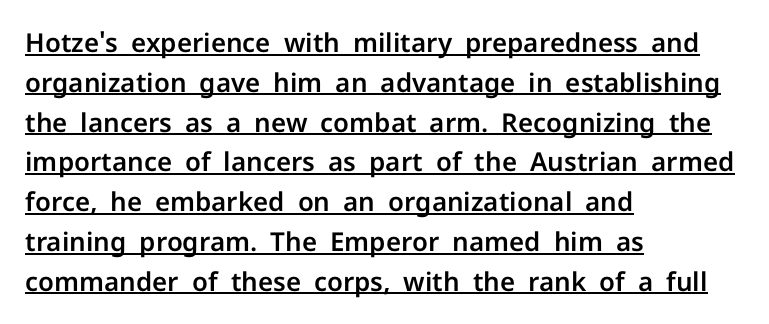
Q: Is the text italic (slanted)? A: No, it is upright.
Q: Is the text underlined? A: Yes.
Q: How is the paragraph aligned? A: Left-aligned.
Q: Is the spacing between letters normal or unusually wide? A: Normal.
Q: Is the spacing between lines tight, normal or loose? A: Normal.
